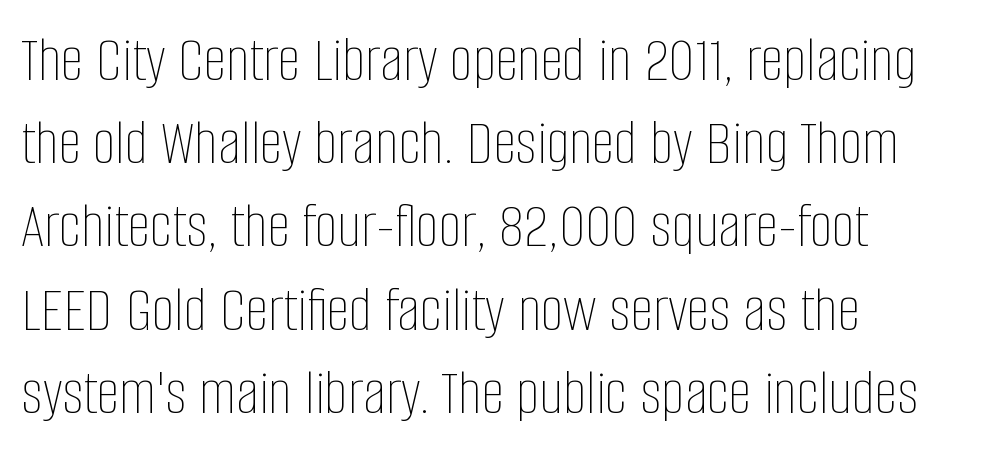
The image shows 65 px thin, condensed type, upright; set left-aligned, normal line spacing (1.28x), normal letter spacing, not underlined; low stroke contrast and a large x-height.
